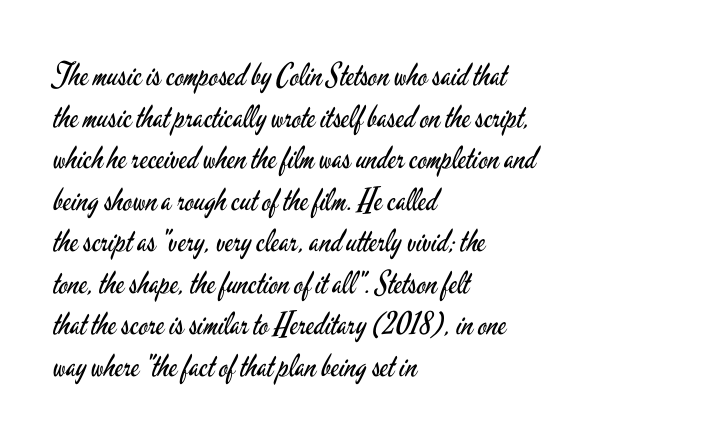
The image shows 31 px regular-weight, condensed sans-serif type; set left-aligned, normal line spacing (1.34x), normal letter spacing, not underlined; low stroke contrast and a small x-height.
